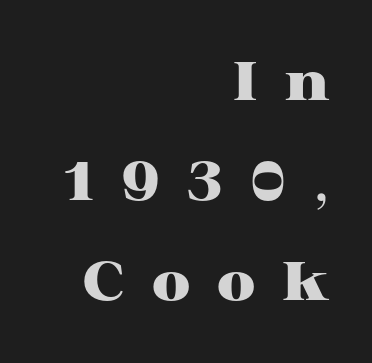
The image shows 55 px heavy, wide serif type, upright; set right-aligned, line spacing 1.82x, unusually wide letter spacing (+0.5 em), not underlined; high stroke contrast and a medium x-height.
